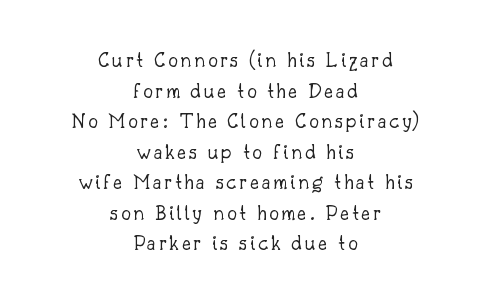
The space beneath each line is pristine and unruled. Baseline-to-baseline distance is the conventional proportion of letter height. Stem width sits at or under what a default text font uses. It's the straight-up-and-down kind of type. Line starts and ends both wander, symmetrically.
